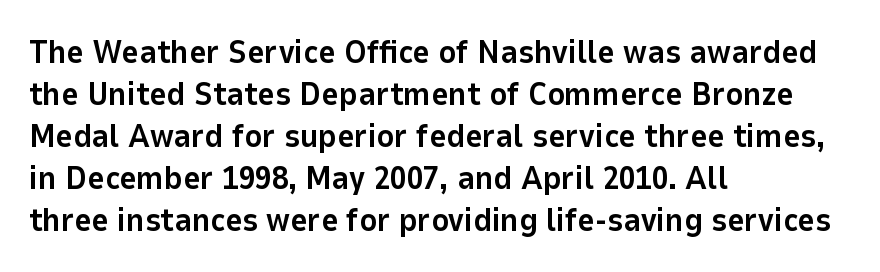
The glyphs have the mass of a bold cut. The font family rendered here belongs to the sans-serif group. Characters follow at the spacing the type designer built in. The lines are quadded left. The passage shown is not underscored anywhere.
